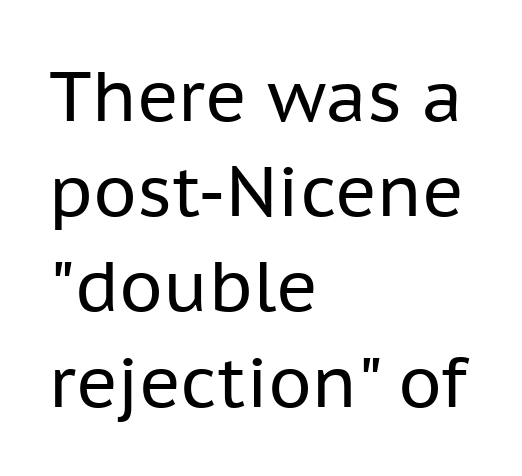
The image shows 70 px regular-weight sans-serif type, upright; set left-aligned, normal line spacing (1.36x), normal letter spacing, not underlined; low stroke contrast and a medium x-height.
